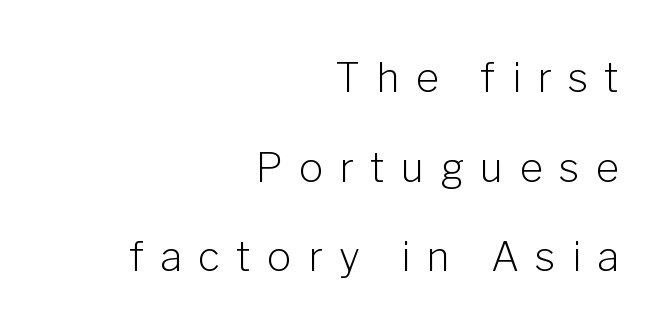
{"serif": "no", "italic": "no", "bold": "no", "weight": "light", "width": "normal", "stroke_contrast": "low", "x_height": "medium", "monospaced": "no", "underline": "no", "align": "right", "line_spacing": "loose", "line_spacing_ratio": 2.24, "letter_spacing": "wide", "letter_spacing_em": 0.41, "glyph_px": 40}
